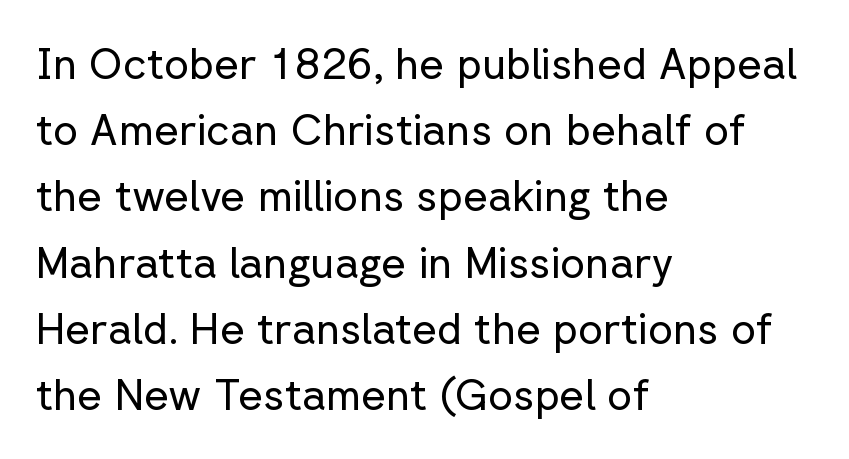
Varying glyph widths throughout — classic text-font behaviour. Short and long lines alike share a common starting point at left. Nope, not italic — everything's standing straight. Serifs: no, the terminals of the letterforms are clean. Vertically, the passage feels balanced, rows spaced as you'd expect. The area under the type is left untouched.
